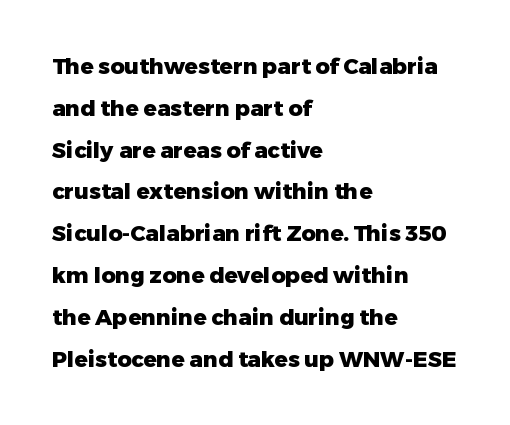
{"italic": "no", "bold": "yes", "underline": "no", "align": "left", "line_spacing": "loose", "line_spacing_ratio": 1.9, "letter_spacing": "normal", "letter_spacing_em": 0.0, "glyph_px": 22}
